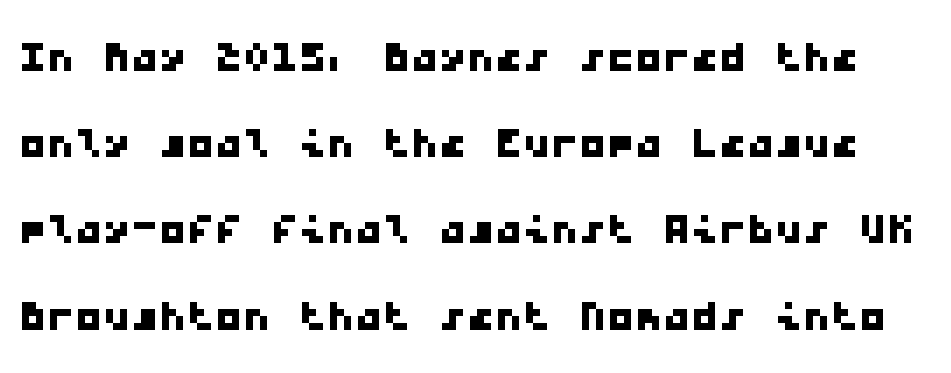
Q: Is the typeface a serif or a sans-serif typeface? A: Sans-serif.
Q: Is the text underlined? A: No.
Q: Is the spacing between letters normal or unusually wide? A: Normal.
Q: Is the spacing between lines tight, normal or loose? A: Normal.
Q: Width (condensed, normal, or wide)? A: Wide.
Q: Stroke contrast? A: Low.
Q: x-height? A: Medium.
Q: Monospaced? A: Yes.
